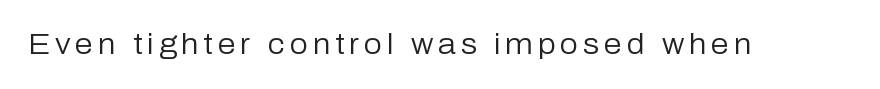
Q: Is the text bold? A: No.
Q: Is the text italic (slanted)? A: No, it is upright.
Q: Is the typeface a serif or a sans-serif typeface? A: Sans-serif.
Q: Is the text underlined? A: No.
Q: Width (condensed, normal, or wide)? A: Normal.
Q: Stroke contrast? A: Low.
Q: x-height? A: Medium.
Q: Monospaced? A: No.
